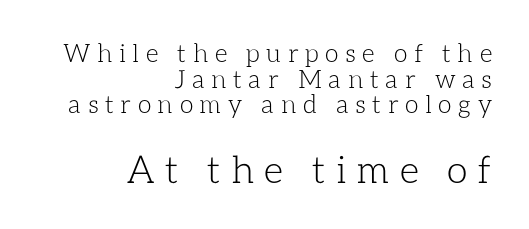
{"italic": "no", "bold": "no", "weight": "light", "width": "normal", "stroke_contrast": "low", "x_height": "medium", "monospaced": "no", "underline": "no", "align": "right", "line_spacing": "tight", "line_spacing_ratio": 1.03, "letter_spacing": "wide", "letter_spacing_em": 0.26, "larger_block": "second", "size_ratio": 1.52, "glyph_px": 38}
